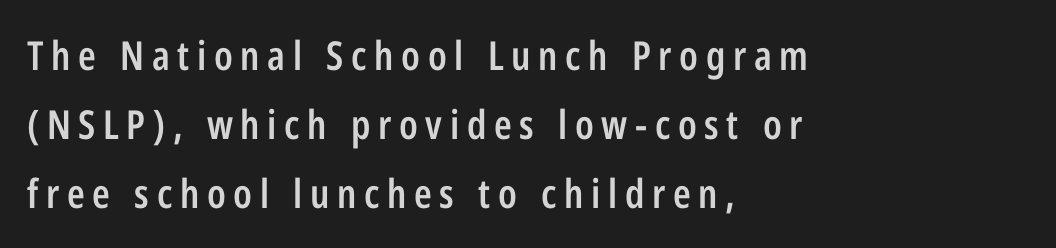
The image shows 40 px semibold, condensed sans-serif type, upright; set left-aligned, line spacing 1.73x, not underlined; low stroke contrast and a medium x-height.
